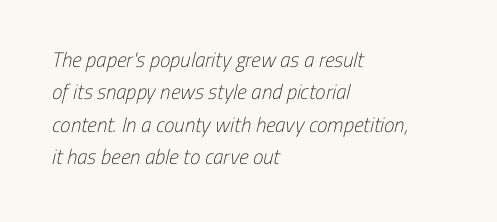
Q: Is the text bold? A: No.
Q: Is the text underlined? A: No.
Q: How is the paragraph aligned? A: Left-aligned.
Q: Is the spacing between letters normal or unusually wide? A: Normal.
Q: Is the spacing between lines tight, normal or loose? A: Normal.
